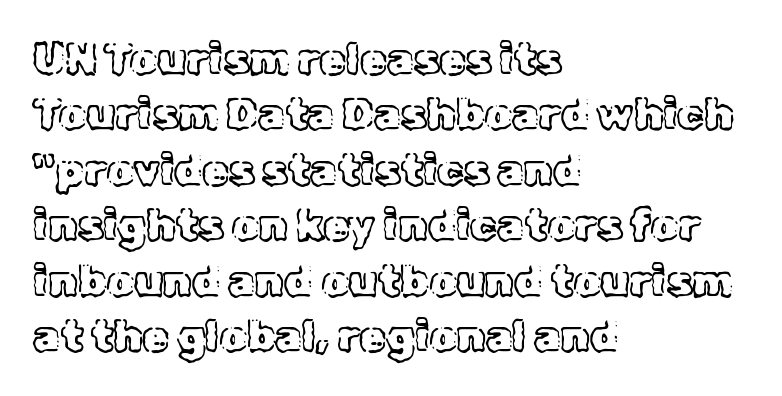
The image shows 43 px text type, upright; set left-aligned, normal line spacing (1.29x), normal letter spacing, not underlined; a medium x-height.
